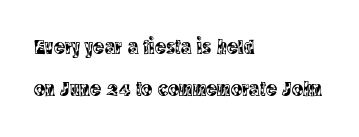
Casual observation: everything's shoved over to the left. One glance says open: line gaps are wider than usual. Inter-character spacing is left at the font's built-in metrics. Anything drawn beneath the words? Only blank space.
